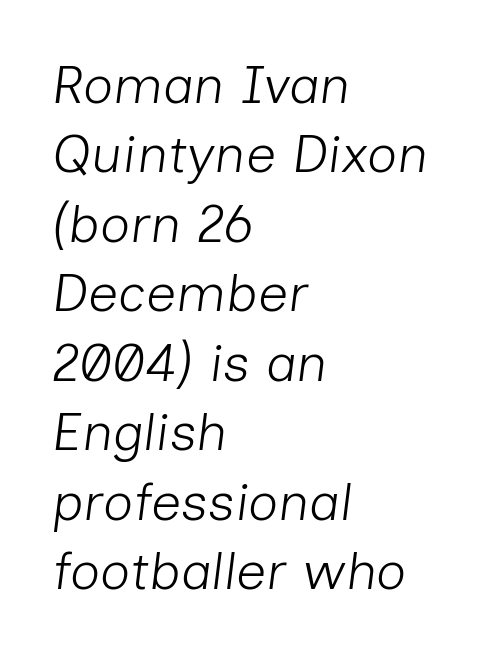
{"italic": "yes", "lean": "right", "slant_degrees": 7, "bold": "no", "weight": "light", "width": "normal", "stroke_contrast": "low", "x_height": "medium", "monospaced": "no", "underline": "no", "align": "left", "line_spacing": "normal", "line_spacing_ratio": 1.31, "letter_spacing": "normal", "letter_spacing_em": 0.0, "glyph_px": 53}
